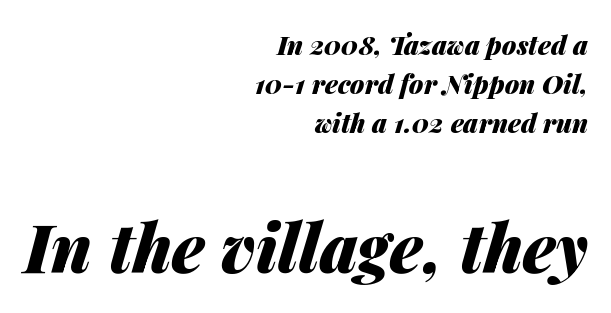
Spacing verdict: proportional, widths tailored to each character. Does the copy run flush right? Yes — the right margin is perfectly even. This sample keeps an unexceptional amount of space between lines. Chunky letters — that's bold for sure.
